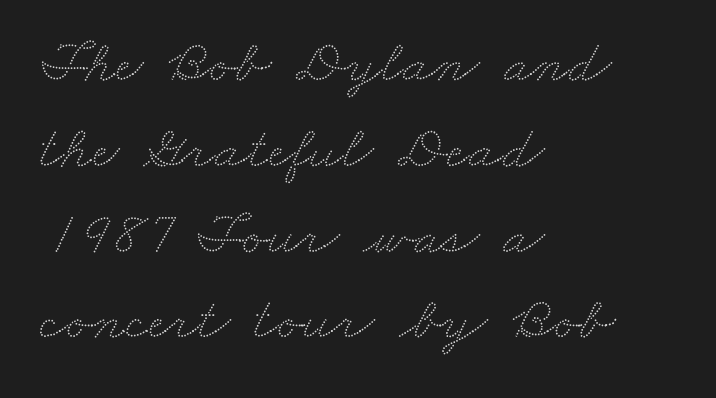
The image shows 60 px wide type; set left-aligned, normal line spacing (1.43x), normal letter spacing, not underlined; low stroke contrast and a small x-height.
